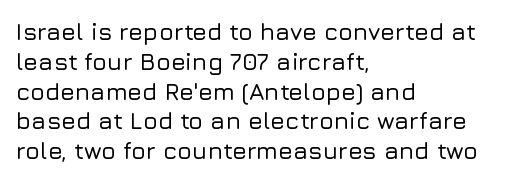
{"italic": "no", "underline": "no", "align": "left", "line_spacing_ratio": 1.24, "letter_spacing": "normal", "letter_spacing_em": 0.0, "glyph_px": 24}
